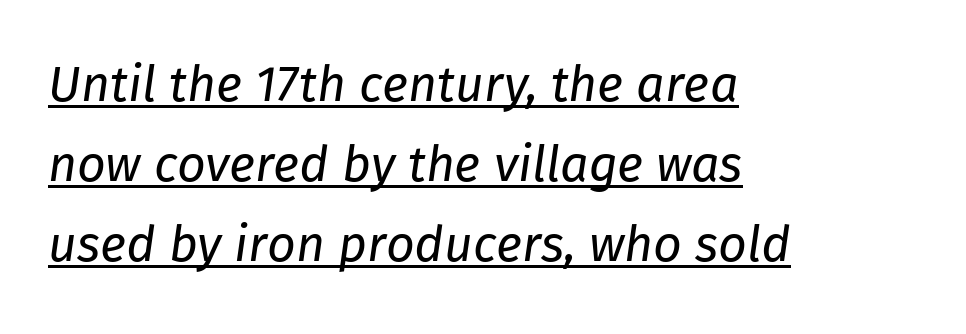
{"italic": "yes", "lean": "right", "slant_degrees": 8, "bold": "no", "weight": "regular", "width": "normal", "stroke_contrast": "low", "x_height": "medium", "monospaced": "no", "underline": "yes", "align": "left", "line_spacing": "normal", "line_spacing_ratio": 1.6, "letter_spacing": "normal", "letter_spacing_em": 0.0, "glyph_px": 50}
